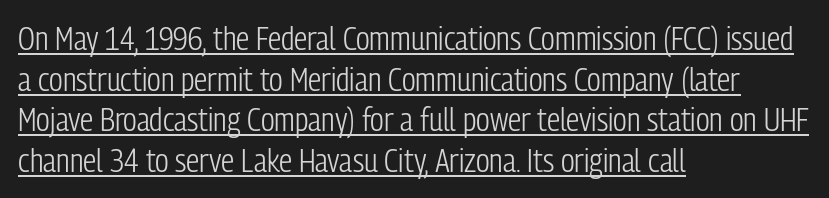
{"serif": "no", "italic": "no", "bold": "no", "weight": "light", "width": "condensed", "stroke_contrast": "low", "x_height": "medium", "monospaced": "no", "underline": "yes", "align": "left", "line_spacing_ratio": 1.23, "letter_spacing": "normal", "letter_spacing_em": 0.0, "glyph_px": 33}
